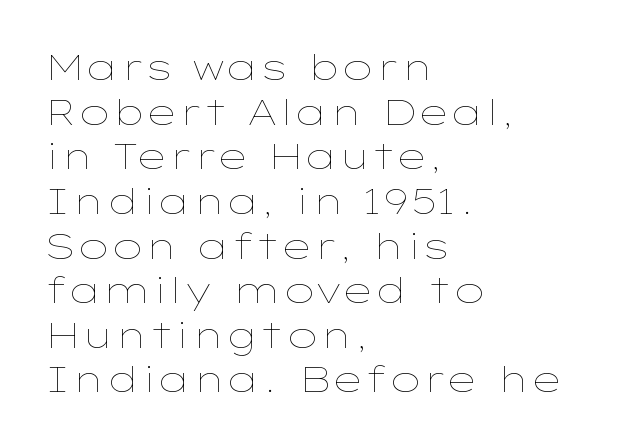
The image shows 36 px thin, wide type, upright; set left-aligned, line spacing 1.24x, normal letter spacing, not underlined; low stroke contrast and a medium x-height.
